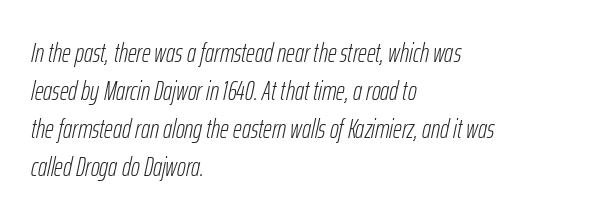
The image shows 27 px text type, italic (leaning right); set left-aligned, normal line spacing (1.41x), normal letter spacing, not underlined.
